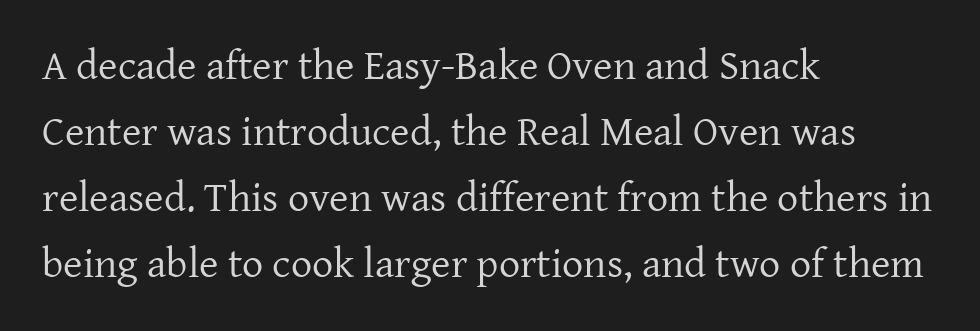
Q: Is the text bold? A: No.
Q: Is the text italic (slanted)? A: No, it is upright.
Q: Is the typeface a serif or a sans-serif typeface? A: Serif.
Q: Is the text underlined? A: No.
Q: How is the paragraph aligned? A: Left-aligned.
Q: Is the spacing between letters normal or unusually wide? A: Normal.
Q: Is the spacing between lines tight, normal or loose? A: Normal.
Q: Width (condensed, normal, or wide)? A: Normal.
Q: Stroke contrast? A: Low.
Q: x-height? A: Medium.
Q: Monospaced? A: No.
